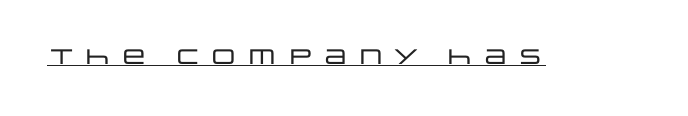
These lines were composed using upright roman letters. This sample carries an underscore along the baseline area. In terms of letterspacing, this is a distinctly airy, spread setting.
